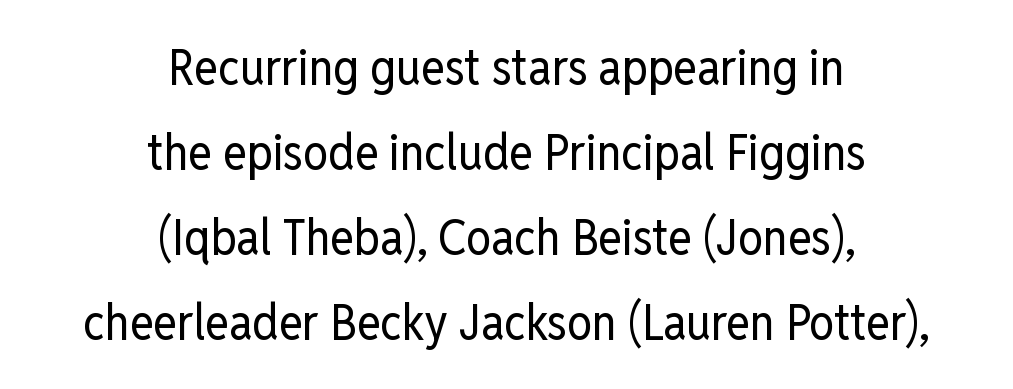
Q: Is the text bold? A: No.
Q: Is the text italic (slanted)? A: No, it is upright.
Q: Is the typeface a serif or a sans-serif typeface? A: Sans-serif.
Q: Is the text underlined? A: No.
Q: How is the paragraph aligned? A: Centered.
Q: Is the spacing between letters normal or unusually wide? A: Normal.
Q: Is the spacing between lines tight, normal or loose? A: Normal.
Q: Width (condensed, normal, or wide)? A: Condensed.
Q: Stroke contrast? A: Low.
Q: x-height? A: Medium.
Q: Monospaced? A: No.
